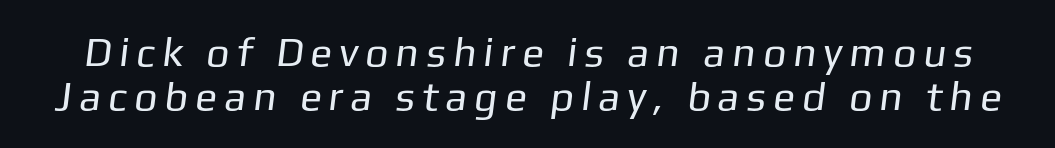
{"serif": "no", "bold": "no", "weight": "regular", "width": "normal", "stroke_contrast": "low", "x_height": "medium", "monospaced": "no", "underline": "no", "line_spacing": "tight", "line_spacing_ratio": 1.08, "glyph_px": 41}
